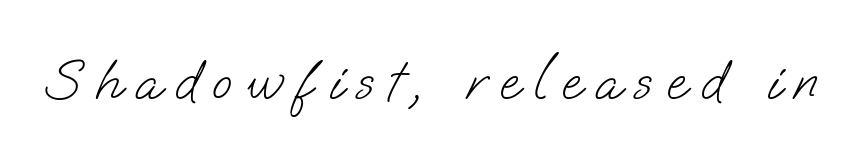
Q: Is the text bold? A: No.
Q: Is the typeface a serif or a sans-serif typeface? A: Sans-serif.
Q: Is the text underlined? A: No.
Q: Is the spacing between letters normal or unusually wide? A: Unusually wide.
Q: Width (condensed, normal, or wide)? A: Normal.
Q: Stroke contrast? A: Low.
Q: x-height? A: Small.
Q: Monospaced? A: No.
